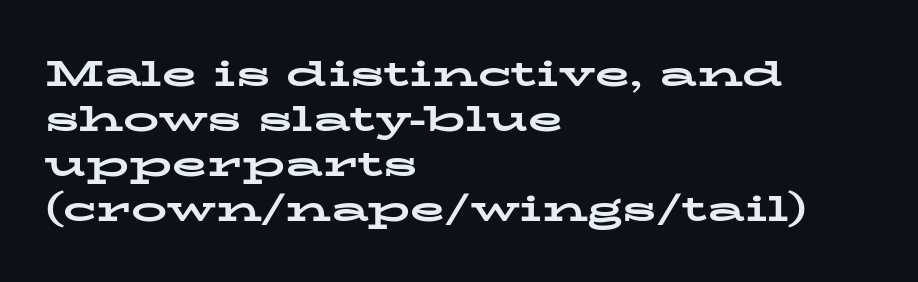
{"serif": "yes", "italic": "no", "bold": "yes", "weight": "bold", "width": "wide", "stroke_contrast": "low", "x_height": "medium", "monospaced": "no", "underline": "no", "align": "left", "line_spacing": "normal", "line_spacing_ratio": 1.25, "letter_spacing": "normal", "letter_spacing_em": 0.0, "glyph_px": 36}
